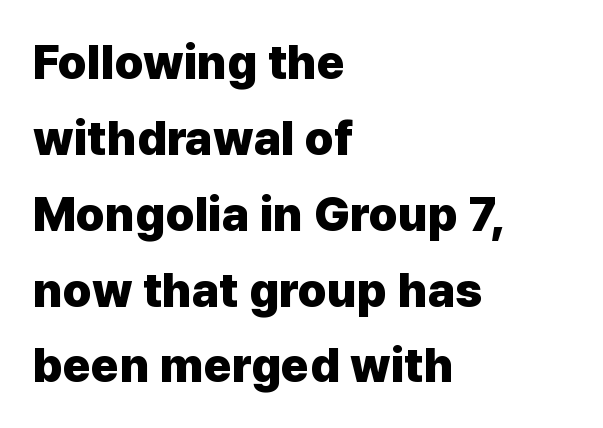
{"serif": "no", "italic": "no", "bold": "yes", "weight": "heavy", "width": "normal", "stroke_contrast": "low", "x_height": "medium", "monospaced": "no", "underline": "no", "align": "left", "line_spacing": "normal", "line_spacing_ratio": 1.58, "letter_spacing": "normal", "letter_spacing_em": 0.0, "glyph_px": 48}
